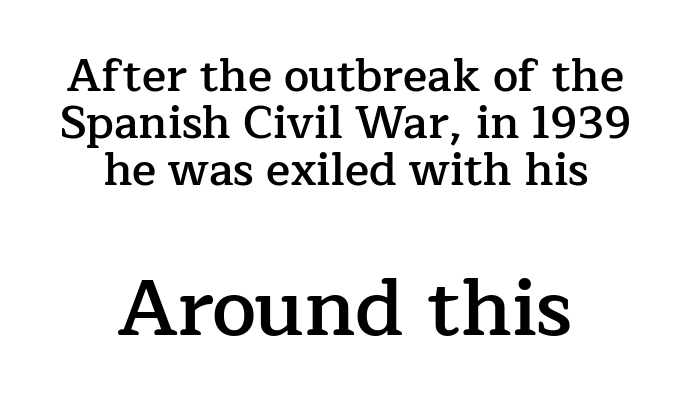
The image shows 79 px semibold serif type, upright; set centered, tight line spacing (1.05x), normal letter spacing, not underlined; the second (bottom) block is 1.76x larger; low stroke contrast and a medium x-height.
